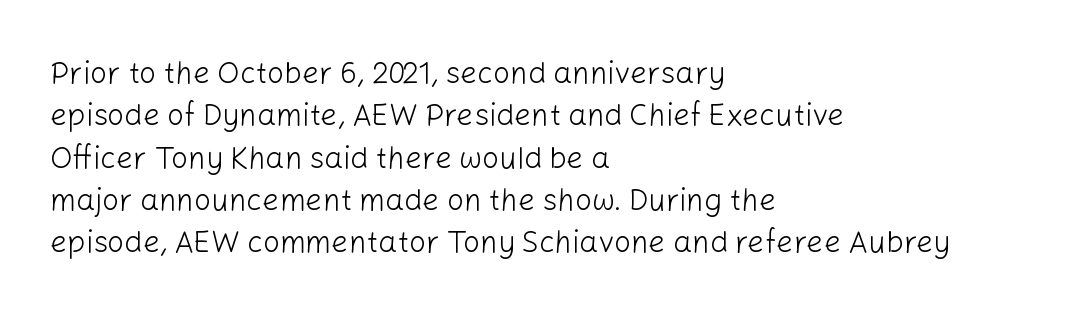
{"serif": "no", "italic": "no", "bold": "no", "weight": "light", "width": "normal", "stroke_contrast": "low", "x_height": "medium", "monospaced": "no", "underline": "no", "align": "left", "line_spacing": "normal", "line_spacing_ratio": 1.41, "letter_spacing": "normal", "letter_spacing_em": 0.0, "glyph_px": 30}
